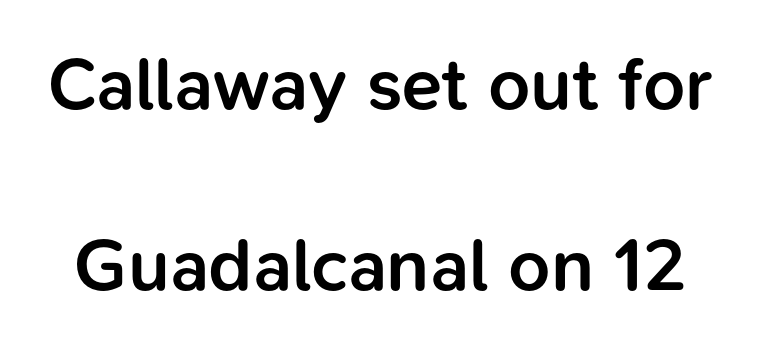
Rendered with straight, roman letterforms. Do the characters align in a grid? No, the font is proportional. What stands out about the letter spacing? Nothing — it is the standard amount. I'd call this a sans setting — the letters go barefoot. The zone under the glyphs is completely vacant.
